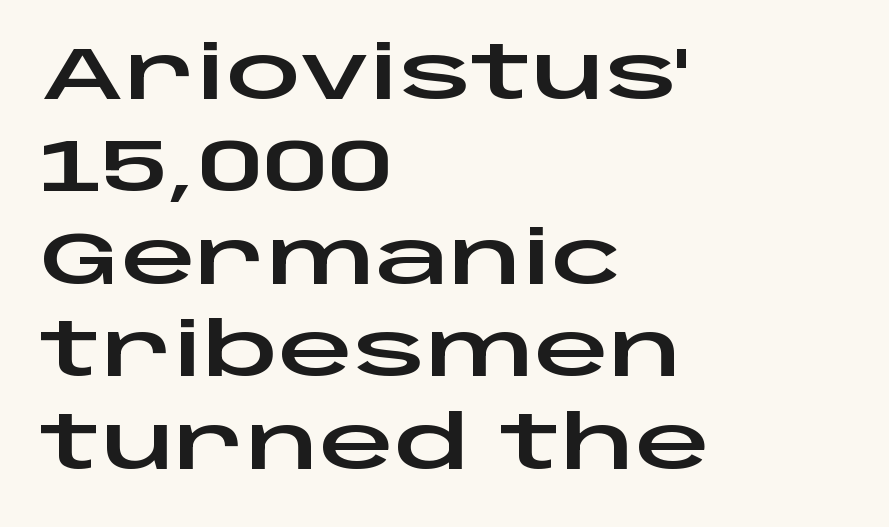
The image shows 74 px wide sans-serif type, upright; set left-aligned, normal line spacing (1.25x), normal letter spacing, not underlined; low stroke contrast and a large x-height.
